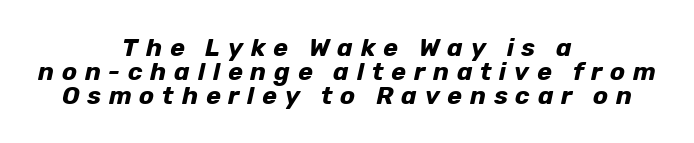
Leading is clearly below the norm, producing a dense column. The rendering inserts visible extra space after every character. How heavy is the stroke? Heavy — this is a bold. Honestly, there is no underline to notice here at all. A centered setting, common on invitations and titles, is used for this passage. The font's italic variant was chosen for this text.
